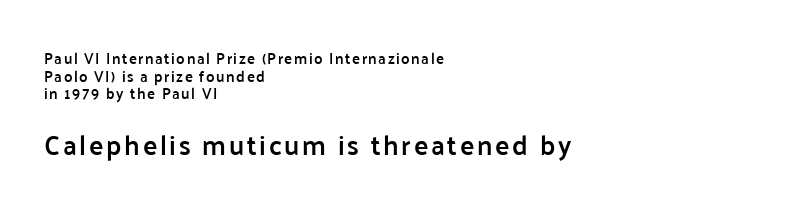
Q: Is the text bold? A: Semi-bold.
Q: Is the text italic (slanted)? A: No, it is upright.
Q: Is the text underlined? A: No.
Q: How is the paragraph aligned? A: Left-aligned.
Q: Which block of text is set in a larger size, the first (top) or the second (bottom)? A: The second (bottom) one.
